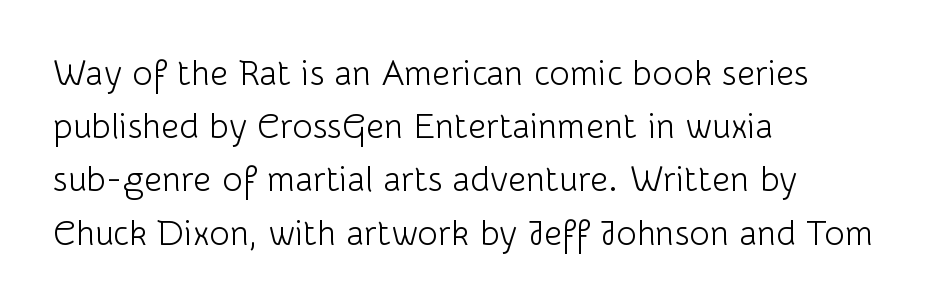
The image shows 35 px light sans-serif type, upright; set left-aligned, normal line spacing (1.52x), normal letter spacing, not underlined; low stroke contrast and a medium x-height.
